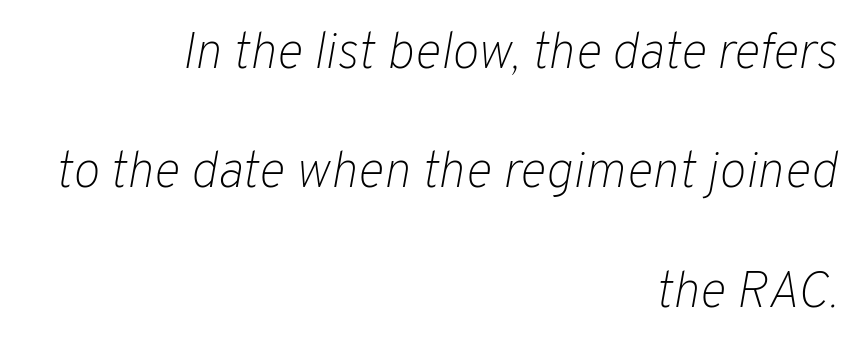
The image shows 51 px light type, italic (leaning right); set right-aligned, loose line spacing (2.34x), normal letter spacing, not underlined; low stroke contrast and a medium x-height.
